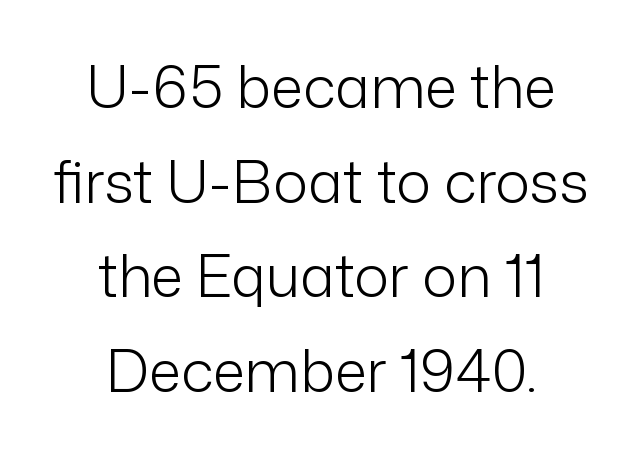
{"serif": "no", "italic": "no", "bold": "no", "weight": "light", "width": "normal", "stroke_contrast": "low", "x_height": "medium", "monospaced": "no", "underline": "no", "align": "center", "line_spacing": "normal", "line_spacing_ratio": 1.63, "letter_spacing": "normal", "letter_spacing_em": 0.0, "glyph_px": 58}
